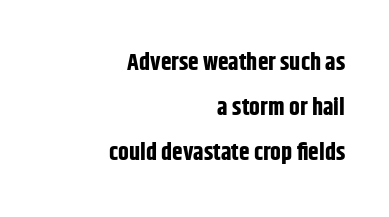
Q: Is the text bold? A: Yes.
Q: Is the text italic (slanted)? A: No, it is upright.
Q: Is the text underlined? A: No.
Q: How is the paragraph aligned? A: Right-aligned.
Q: Is the spacing between letters normal or unusually wide? A: Normal.
